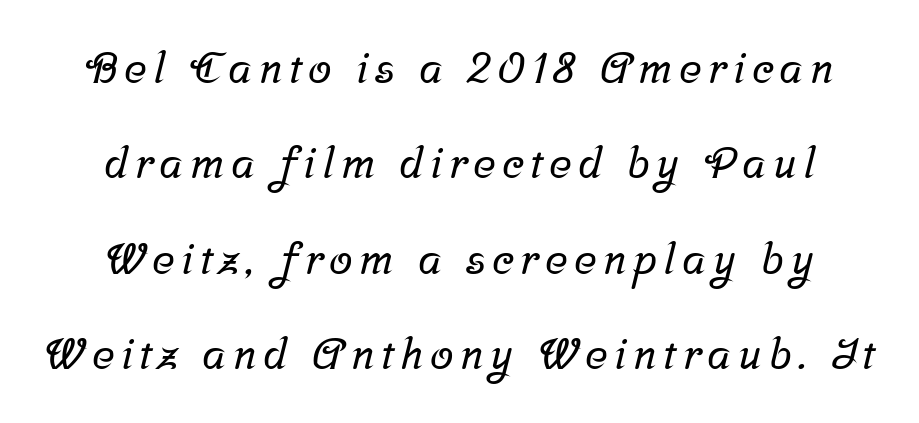
The image shows 43 px text type; set loose line spacing (2.22x), not underlined; low stroke contrast and a medium x-height.
